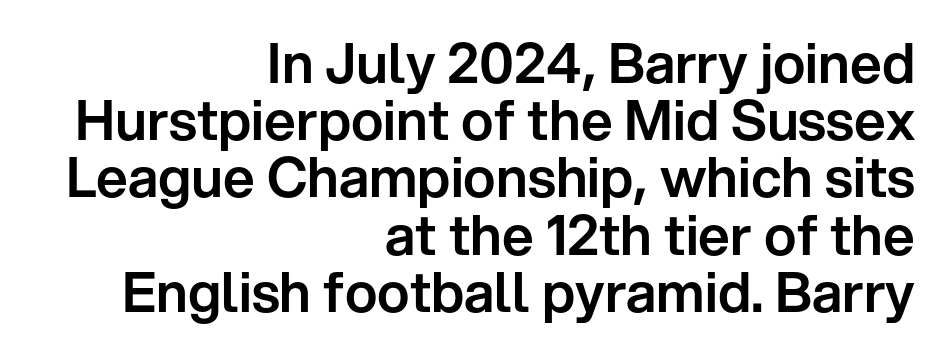
Q: Is the text italic (slanted)? A: No, it is upright.
Q: Is the typeface a serif or a sans-serif typeface? A: Sans-serif.
Q: Is the text underlined? A: No.
Q: How is the paragraph aligned? A: Right-aligned.
Q: Is the spacing between letters normal or unusually wide? A: Normal.
Q: Is the spacing between lines tight, normal or loose? A: Tight.
Q: Width (condensed, normal, or wide)? A: Normal.
Q: Stroke contrast? A: Low.
Q: x-height? A: Medium.
Q: Monospaced? A: No.
